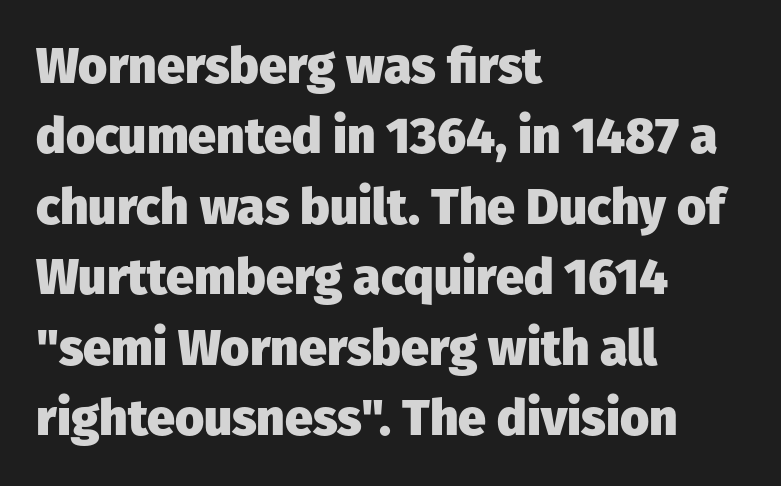
The image shows 50 px heavy sans-serif type, upright; set left-aligned, normal line spacing (1.41x), normal letter spacing, not underlined; low stroke contrast and a medium x-height.
